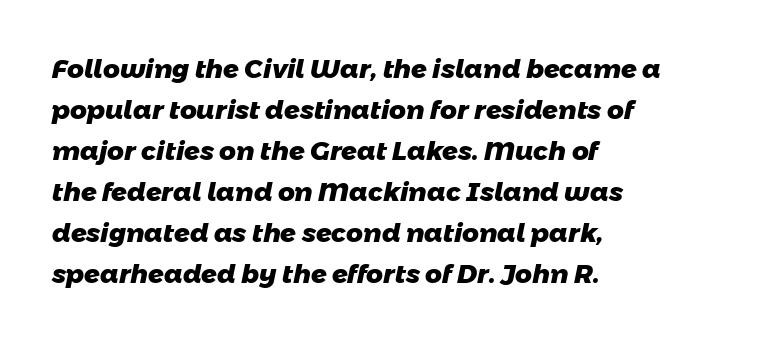
The rendering uses a moderate line-height, typical for paragraphs. The strokes are fattened all the way to bold. There is no visible air inserted between adjacent glyphs. A bare baseline throughout the passage. Line beginnings align vertically; line endings do not.
